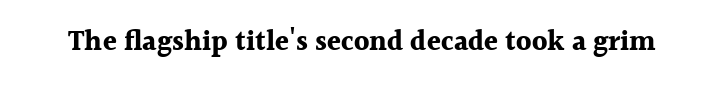
The image shows 28 px bold serif type, upright; set normal letter spacing, not underlined; a medium x-height.
